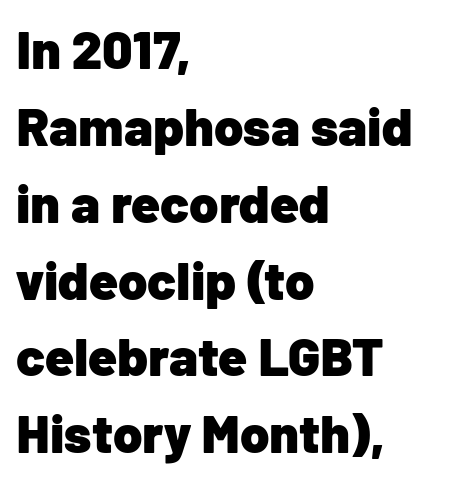
The foot of each line stays bare and open. The glyphs in this specimen are sans serif. Summary of vertical rhythm: regular, with standard interline spacing. The line texture is even and compact thanks to regular tracking.
